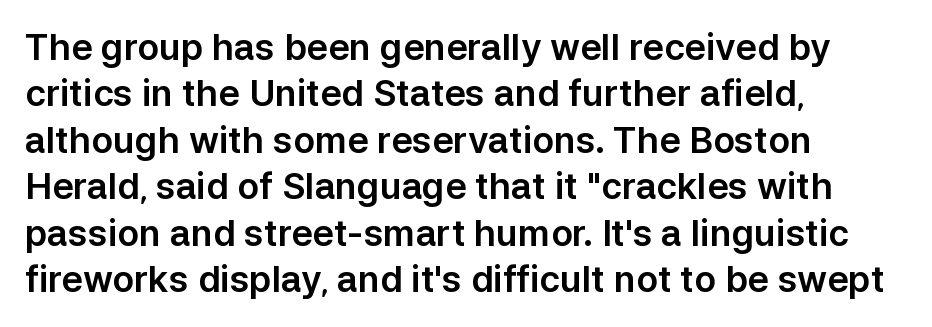
The image shows 36 px sans-serif type, upright; set left-aligned, normal line spacing (1.29x), normal letter spacing, not underlined; low stroke contrast and a medium x-height.
